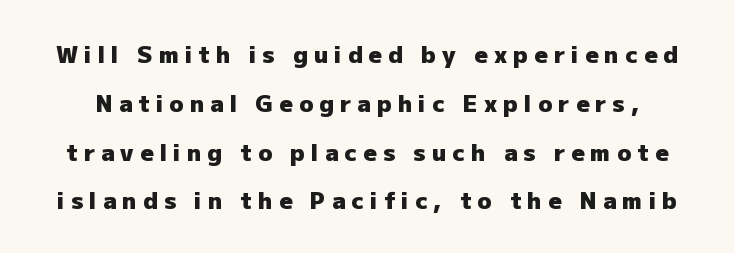
The image shows 23 px bold type, upright; set loose line spacing (2.12x), unusually wide letter spacing (+0.27 em), not underlined.
